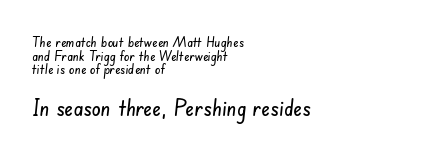
The image shows 23 px text type; set left-aligned, tight line spacing (0.98x), normal letter spacing, not underlined; the second (bottom) block is 1.64x larger.
